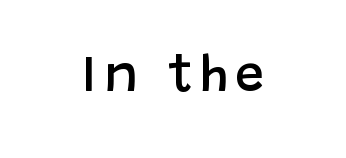
{"serif": "no", "italic": "no", "bold": "semi", "weight": "semibold", "width": "normal", "stroke_contrast": "low", "x_height": "large", "monospaced": "no", "underline": "no", "glyph_px": 51}
